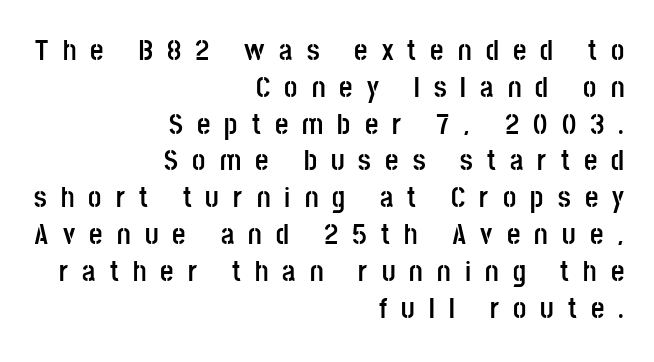
{"serif": "no", "italic": "no", "bold": "yes", "weight": "semibold", "width": "condensed", "stroke_contrast": "low", "x_height": "large", "monospaced": "no", "underline": "no", "align": "right", "line_spacing": "normal", "line_spacing_ratio": 1.27, "letter_spacing": "wide", "letter_spacing_em": 0.49, "glyph_px": 29}
